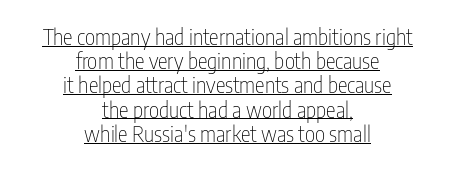
The image shows 22 px text type, upright; set centered, tight line spacing (1.1x), normal letter spacing, underlined.
